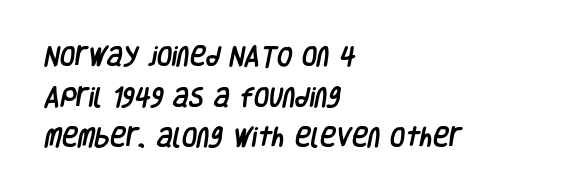
The area under the type is left untouched. Alignment: flush left. Compared with typical body copy, the letter spacing here is the same.
